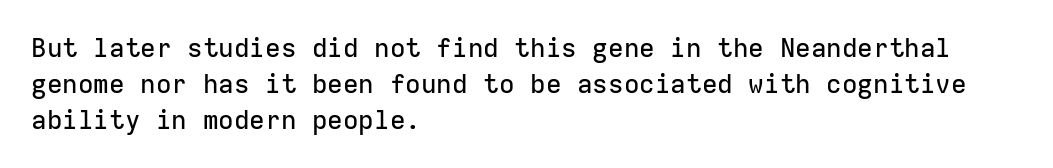
Q: Is the text italic (slanted)? A: No, it is upright.
Q: Is the text underlined? A: No.
Q: How is the paragraph aligned? A: Left-aligned.
Q: Is the spacing between letters normal or unusually wide? A: Normal.
Q: Is the spacing between lines tight, normal or loose? A: Normal.
